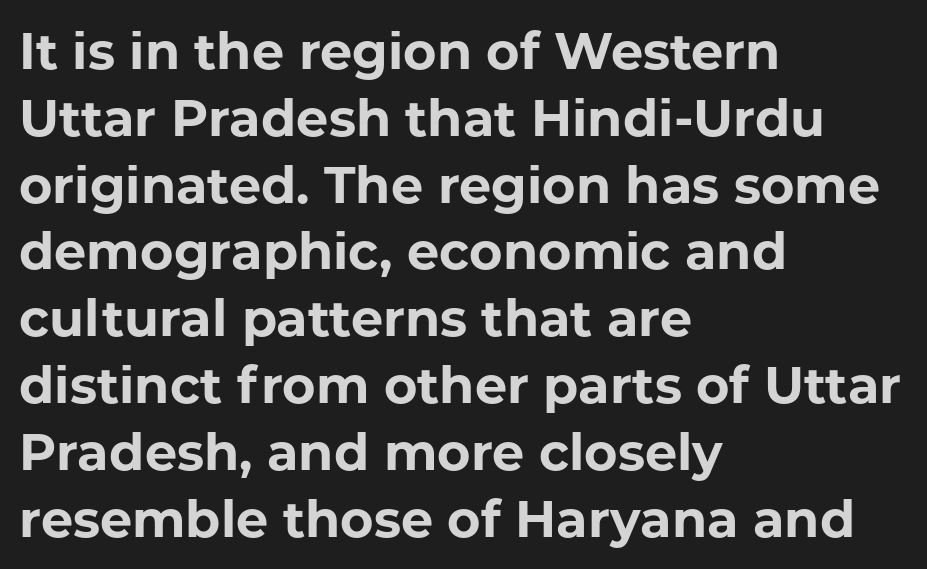
The image shows 51 px bold sans-serif type, upright; set left-aligned, normal line spacing (1.31x), normal letter spacing, not underlined; low stroke contrast and a medium x-height.
